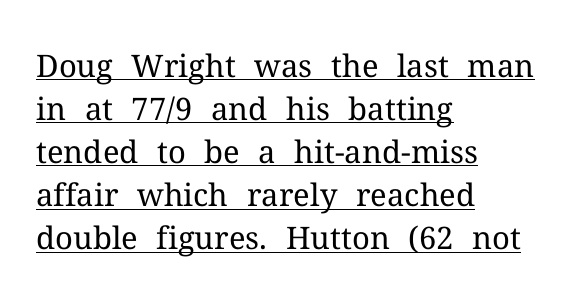
The face used here is rendered with its standard letterfit. Do the characters align in a grid? No, the font is proportional. Weight: regular or lighter. Every character sits straight up, as roman type does. Students, observe the line beneath the letters — that is underlining. Serifs: yes, visible at the terminals of the letterforms.
